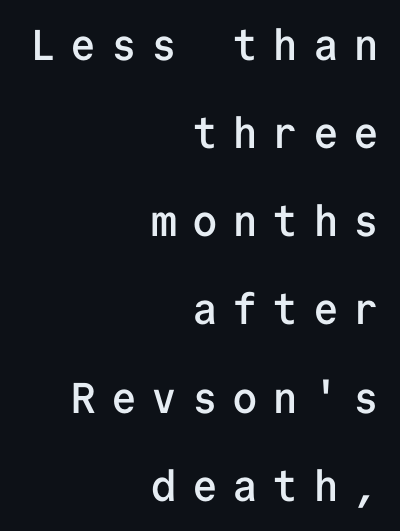
{"serif": "no", "italic": "no", "bold": "semi", "weight": "semibold", "width": "normal", "stroke_contrast": "low", "x_height": "medium", "monospaced": "yes", "underline": "no", "align": "right", "line_spacing": "loose", "line_spacing_ratio": 2.05, "letter_spacing": "wide", "letter_spacing_em": 0.34, "glyph_px": 43}
